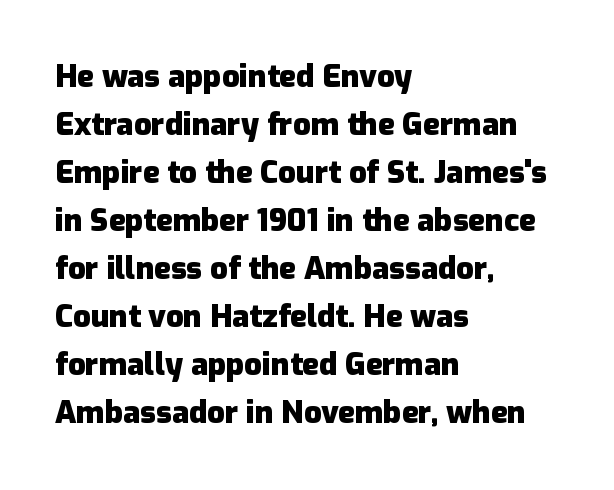
{"serif": "no", "italic": "no", "bold": "yes", "weight": "heavy", "width": "normal", "stroke_contrast": "low", "x_height": "medium", "monospaced": "no", "underline": "no", "align": "left", "line_spacing": "normal", "line_spacing_ratio": 1.55, "letter_spacing": "normal", "letter_spacing_em": 0.0, "glyph_px": 31}
